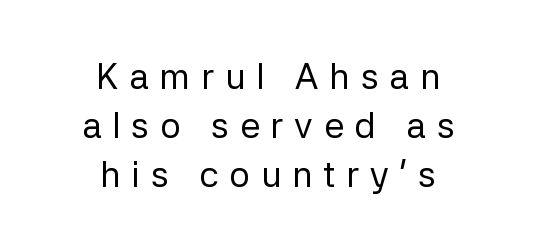
The image shows 36 px regular-weight sans-serif type, upright; set centered, normal line spacing (1.36x), unusually wide letter spacing (+0.3 em), not underlined; low stroke contrast and a medium x-height.
